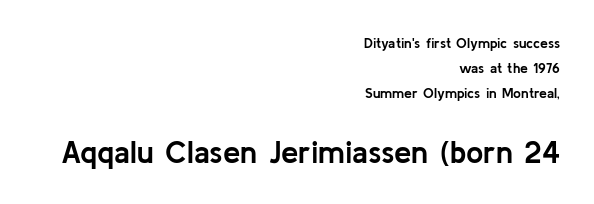
The image shows 31 px semibold sans-serif type, upright; set right-aligned, line spacing 1.79x, normal letter spacing, not underlined; the second (bottom) block is 2.21x larger; low stroke contrast and a medium x-height.
